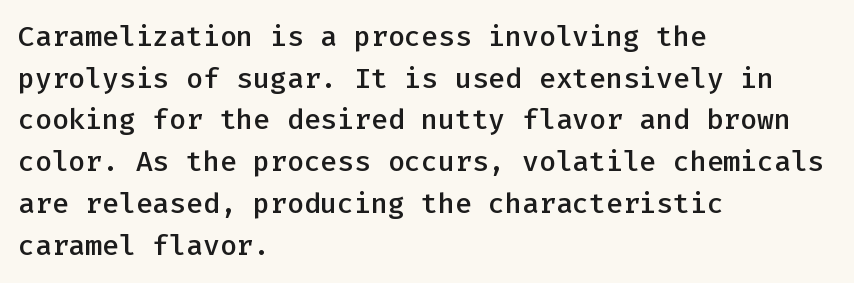
Q: Is the text bold? A: Semi-bold.
Q: Is the text italic (slanted)? A: No, it is upright.
Q: Is the typeface a serif or a sans-serif typeface? A: Sans-serif.
Q: Is the text underlined? A: No.
Q: How is the paragraph aligned? A: Left-aligned.
Q: Is the spacing between letters normal or unusually wide? A: Normal.
Q: Is the spacing between lines tight, normal or loose? A: Normal.
Q: Width (condensed, normal, or wide)? A: Normal.
Q: Stroke contrast? A: Low.
Q: x-height? A: Medium.
Q: Monospaced? A: Yes.
